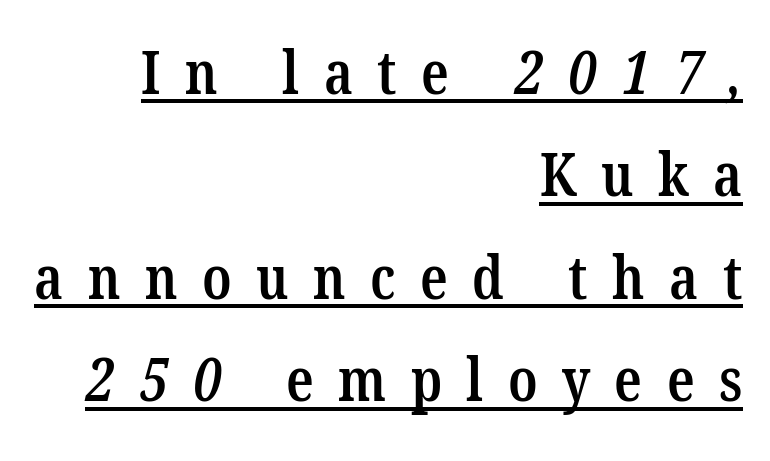
The image shows 61 px semibold, condensed serif type; set right-aligned, normal line spacing (1.68x), unusually wide letter spacing (+0.4 em), underlined; low stroke contrast and a medium x-height.
